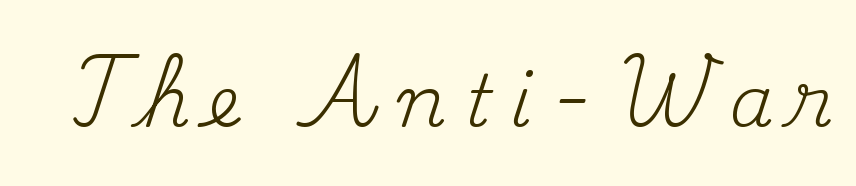
The image shows 71 px regular-weight serif type; set unusually wide letter spacing (+0.26 em), not underlined; medium stroke contrast and a small x-height.
